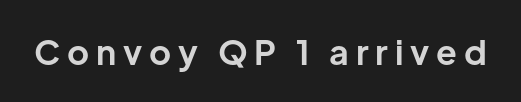
These lines are rendered in a variable-pitch font. Emphasis by weight is at full strength: bold. The space directly below the letters is spotless. When letters stand straight like this, we call the style roman or upright.
